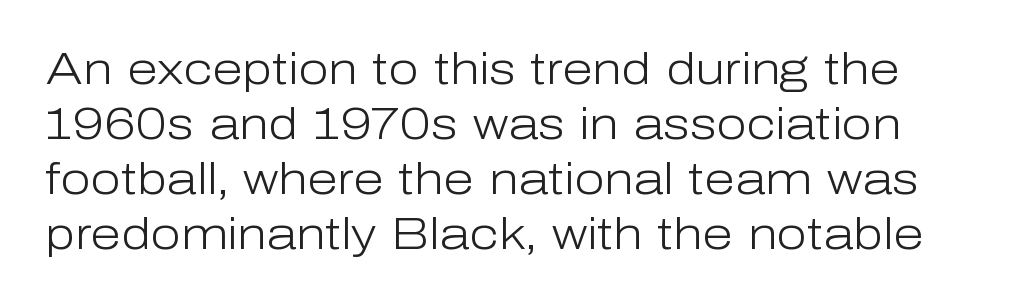
Each stroke keeps to a modest, everyday thickness or less. Varying glyph widths throughout — classic text-font behaviour. If you measured baseline to baseline, you'd find a middling distance. Clear beneath every line of the passage. Examine the stroke ends and you'll find no serifs.
